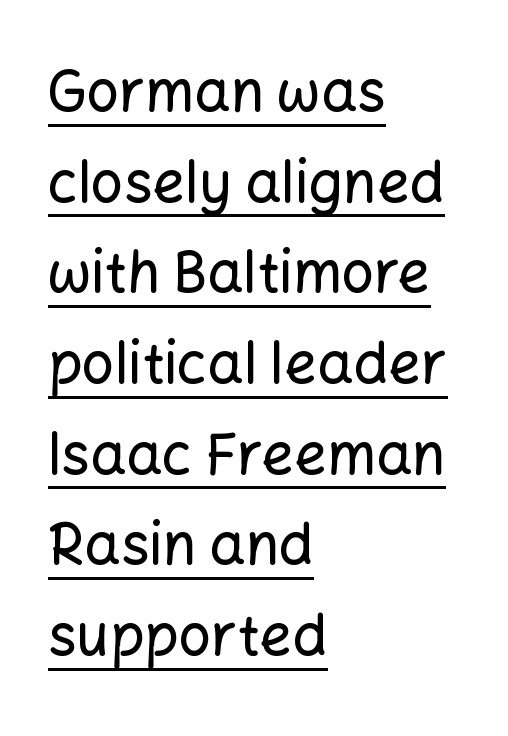
The rendered words wear a rule along their underside. This sample keeps an unexceptional amount of space between lines. Think of a printed novel: that variable character pitch is what you see here. Teacher's note: observe the even left margin — that is flush-left alignment. The text was rendered using a sans face with plain stroke endings. Tracking here is standard; glyphs follow each other at the usual distance.
